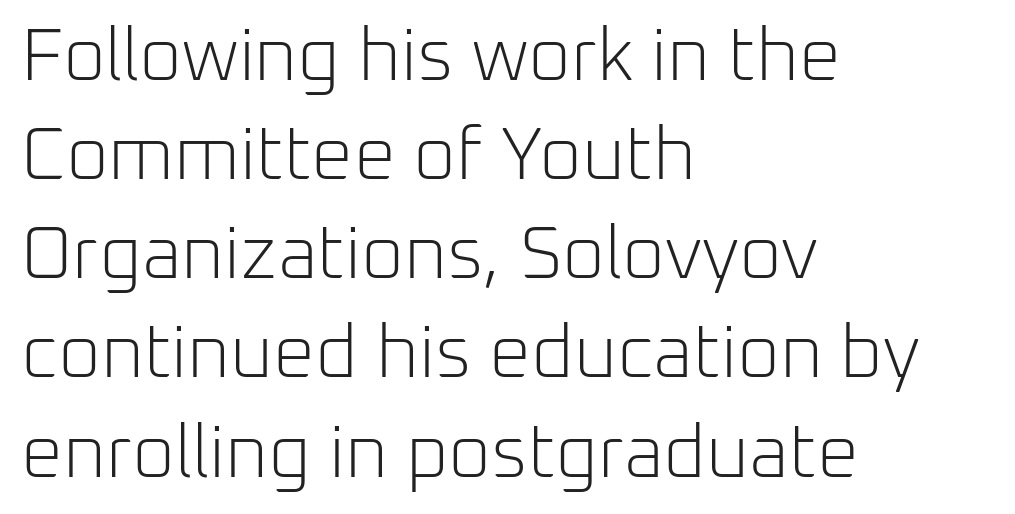
Beneath every word, the page is bare. The rendering anchors every line to the left-hand side. How would I describe the line gaps? Plain and ordinary. In terms of letterspacing, this is plain default setting. A typesetter would mark this as roman, not italic. The face used here is proportionally spaced, like ordinary book or web type.
